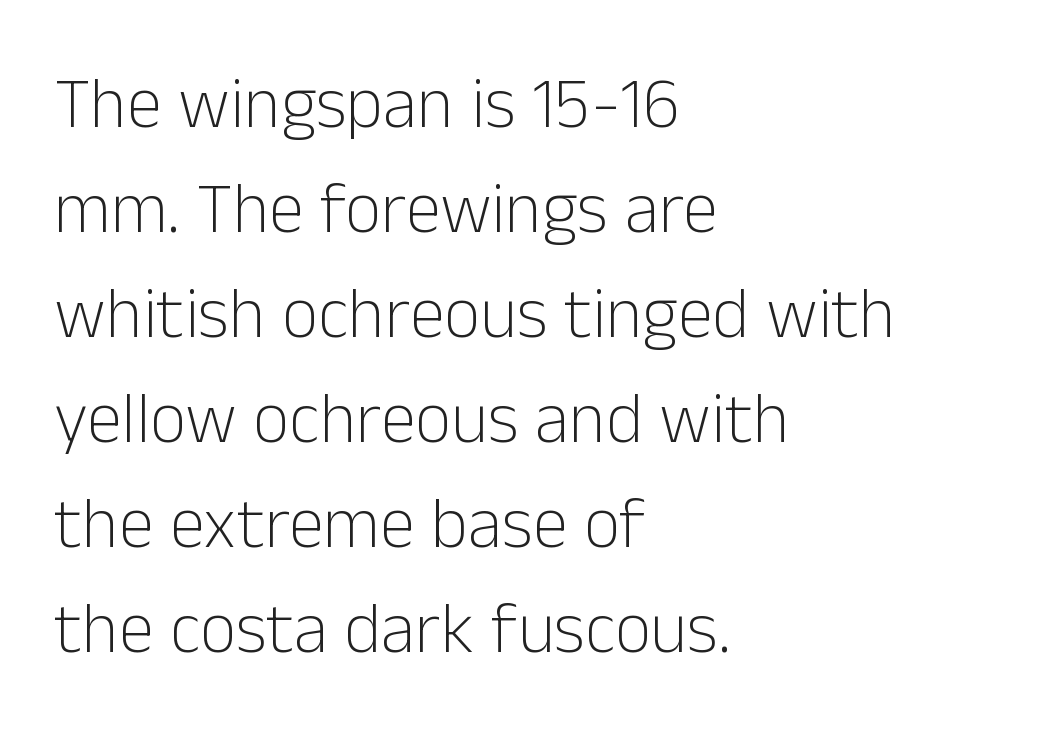
The image shows 71 px light sans-serif type, upright; set left-aligned, normal line spacing (1.48x), normal letter spacing, not underlined; low stroke contrast and a medium x-height.
